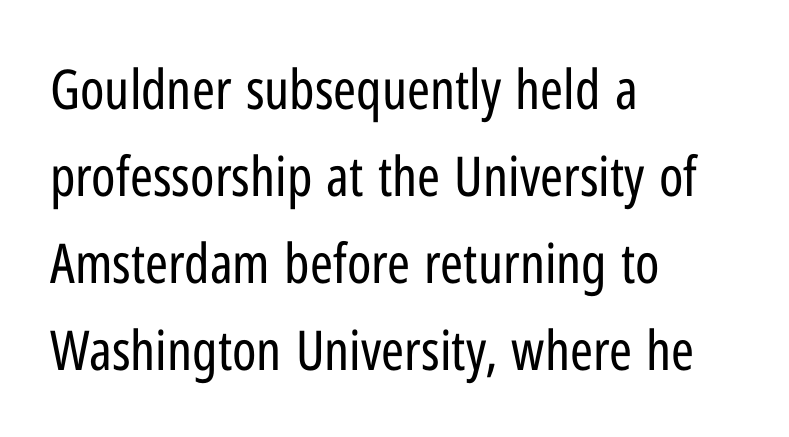
This block has exactly the height ordinary leading produces. Is there any slant? The stems are plumb. Is this a sans? Yes — the strokes have no serifs. The space directly below the letters is spotless. Observe the ordinary spacing: letters are neighbours, not strangers. The typesetting does not lean heavy: it is not bold.
